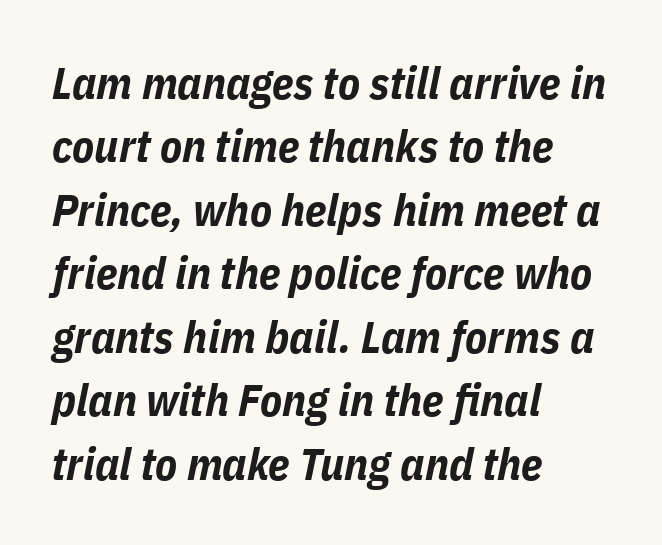
This sample has the flowing, uneven cadence of proportional lettering. It's the slanting kind of type. A bare baseline throughout the passage. The gaps between neighbouring characters are ordinary and unremarkable. Normally led — the rows are evenly, conventionally spaced.
